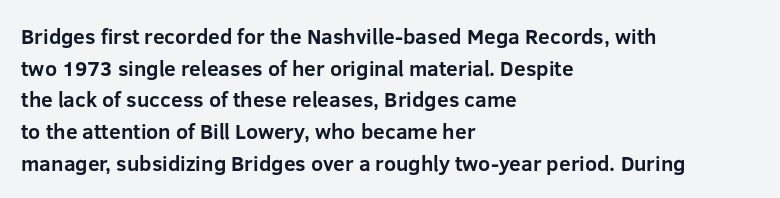
This is roman type, the default non-slanted kind. Observe the ordinary spacing: letters are neighbours, not strangers. The space between consecutive lines is moderate. Leftover space on each line is placed entirely after the last word. The string is rendered with underlining switched off. What weight is shown? A full bold with thick strokes.
